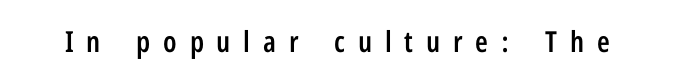
{"serif": "no", "italic": "no", "bold": "semi", "weight": "semibold", "width": "condensed", "stroke_contrast": "low", "x_height": "medium", "monospaced": "no", "underline": "no", "letter_spacing": "wide", "letter_spacing_em": 0.44, "glyph_px": 29}
